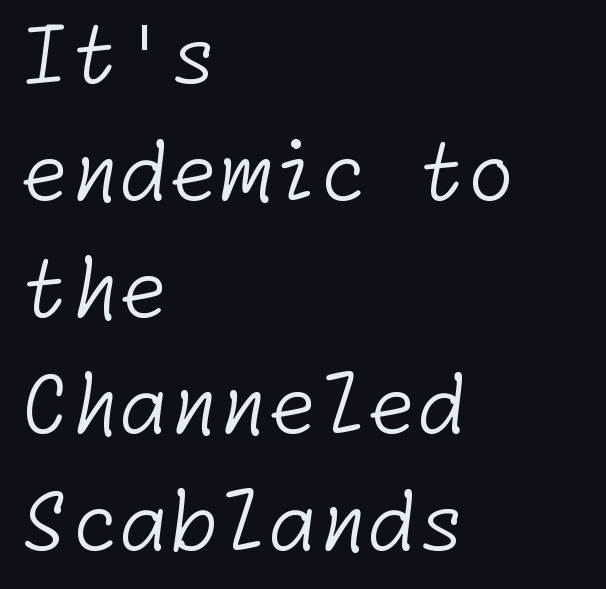
The image shows 80 px light sans-serif type; set left-aligned, normal line spacing (1.46x), normal letter spacing, not underlined; low stroke contrast and a medium x-height.
